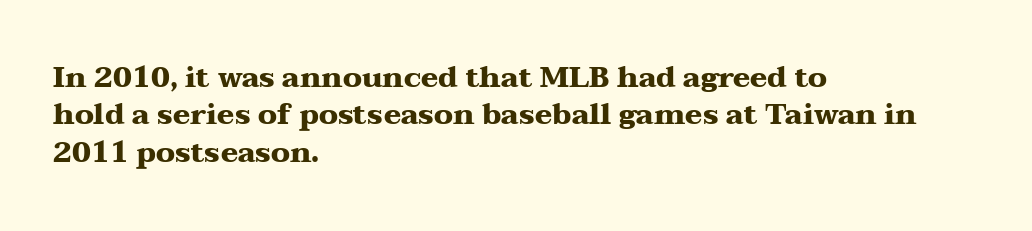
The image shows 29 px heavy, wide serif type, upright; set left-aligned, normal line spacing (1.29x), normal letter spacing, not underlined; medium stroke contrast and a medium x-height.
